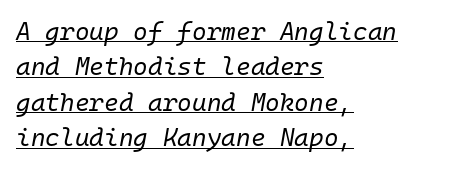
{"italic": "yes", "lean": "right", "slant_degrees": 10, "bold": "no", "underline": "yes", "align": "left", "line_spacing": "normal", "line_spacing_ratio": 1.42, "letter_spacing": "normal", "letter_spacing_em": 0.0, "glyph_px": 25}
